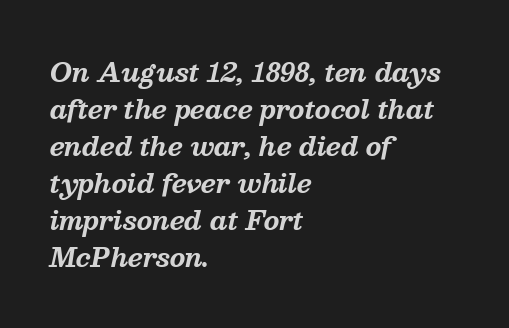
Q: Is the text bold? A: Yes.
Q: Is the text italic (slanted)? A: Yes, it leans right by about 13 degrees.
Q: Is the text underlined? A: No.
Q: How is the paragraph aligned? A: Left-aligned.
Q: Is the spacing between letters normal or unusually wide? A: Normal.
Q: Is the spacing between lines tight, normal or loose? A: Normal.
